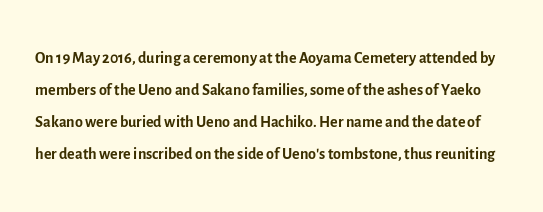
The image shows 23 px text type, upright; set normal line spacing (1.39x), normal letter spacing, not underlined.
